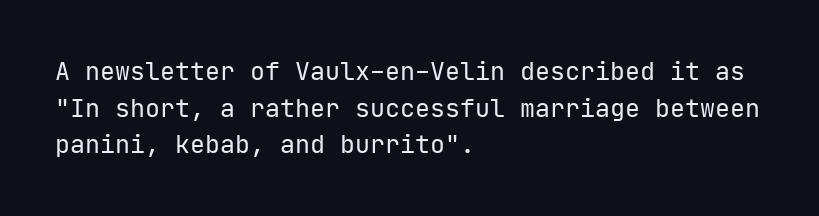
{"italic": "no", "bold": "no", "underline": "no", "align": "left", "line_spacing": "normal", "line_spacing_ratio": 1.47, "letter_spacing": "normal", "letter_spacing_em": 0.0, "glyph_px": 25}
